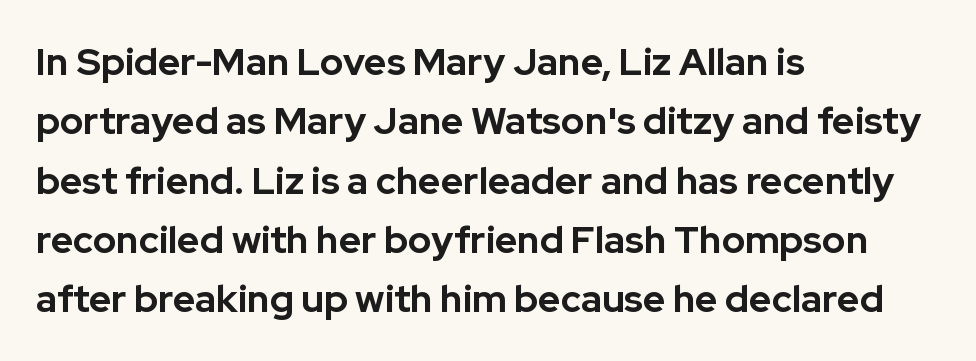
Descender tails drop into unmarked territory. Typesetter's note: full bold, strokes at maximum text heaviness. Each line starts at the same left margin while the right side varies. Compared with typical body copy, the letter spacing here is the same. Line spacing here is normal. Is this a sans? Yes — the strokes have no serifs.
